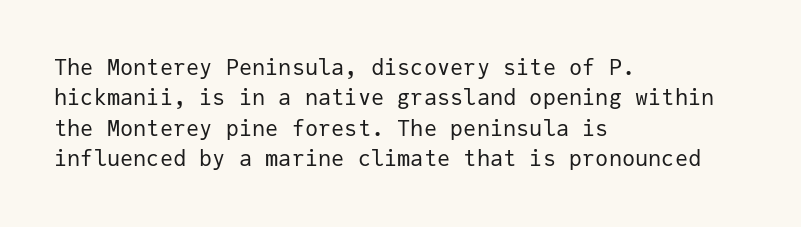
{"italic": "no", "bold": "no", "underline": "no", "align": "left", "line_spacing": "normal", "line_spacing_ratio": 1.38, "letter_spacing": "normal", "letter_spacing_em": 0.0, "glyph_px": 22}
